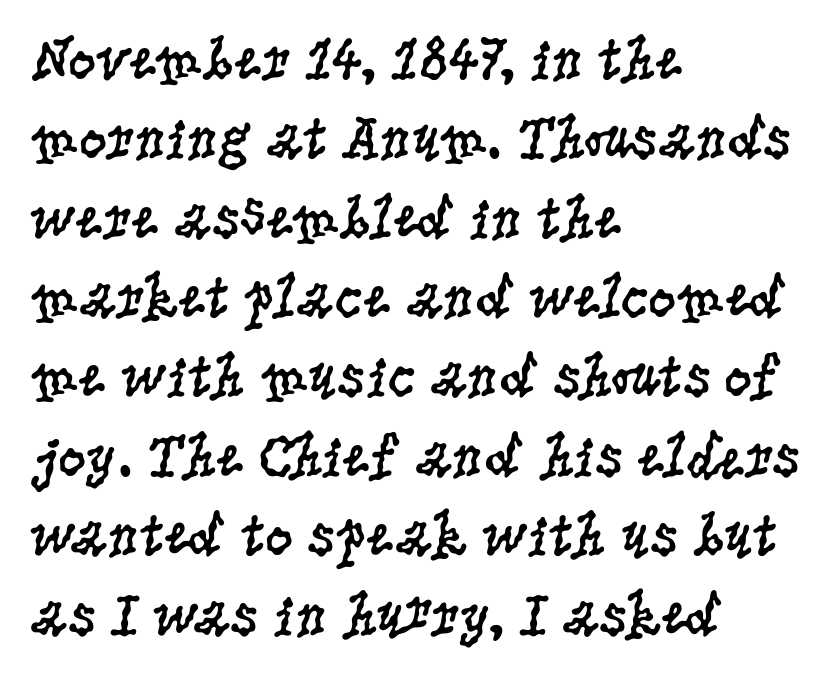
Q: Is the text bold? A: No.
Q: Is the typeface a serif or a sans-serif typeface? A: Serif.
Q: Is the text underlined? A: No.
Q: How is the paragraph aligned? A: Left-aligned.
Q: Is the spacing between letters normal or unusually wide? A: Normal.
Q: Is the spacing between lines tight, normal or loose? A: Normal.
Q: Width (condensed, normal, or wide)? A: Condensed.
Q: Stroke contrast? A: Low.
Q: x-height? A: Large.
Q: Monospaced? A: No.
